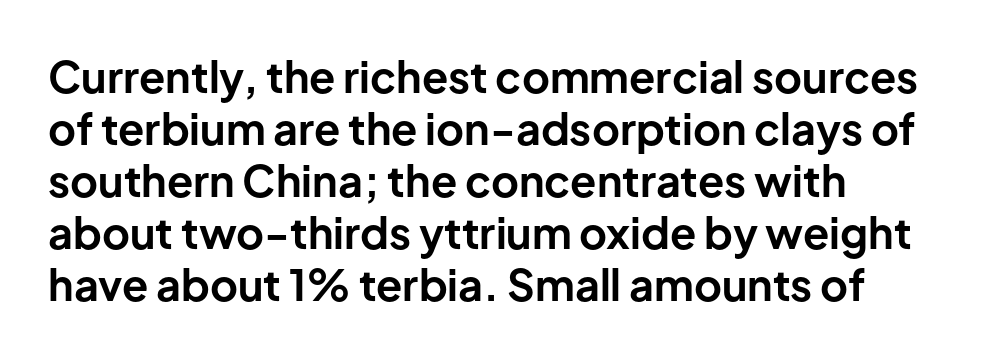
Type without underlining. A roman cut, with each character standing at attention. Grotesque or geometric, the face here clearly has no serifs. Casual observation: everything's shoved over to the left. Is the type bold? Yes — the strokes are clearly thick and heavy. You could not count columns in this text — the font is proportionally spaced.
